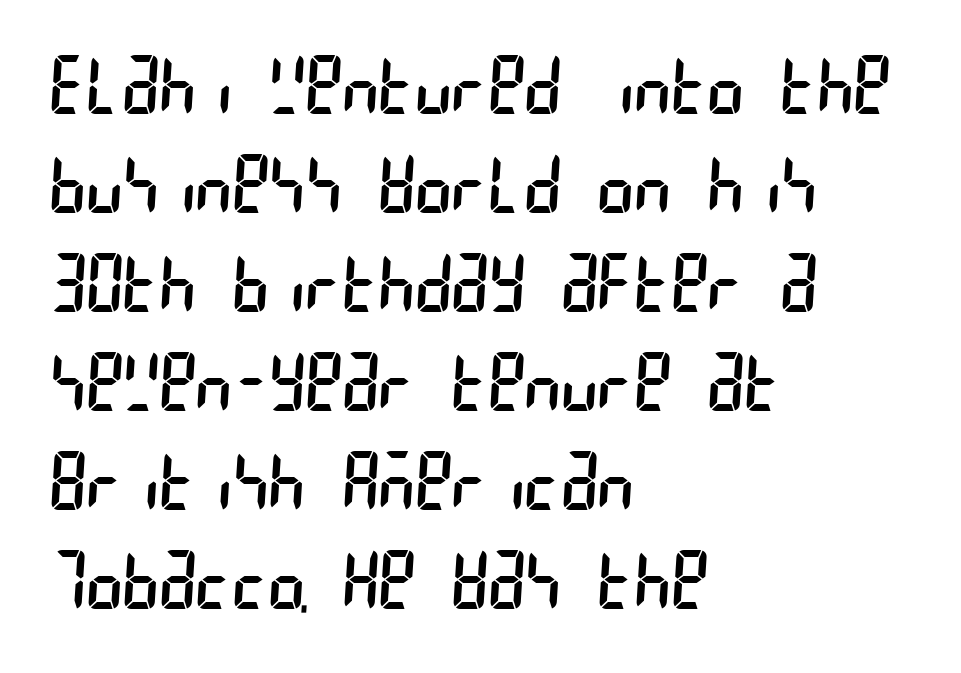
Glance below the letters and you will spot only blank space. These glyphs show unthickened strokes, regular width or finer. The horizontal fit of the characters is conventional and even. Leftover space on each line is placed entirely after the last word. Does the type have serifs? No, each stem ends abruptly. Interline gaps are of average width in this sample.
